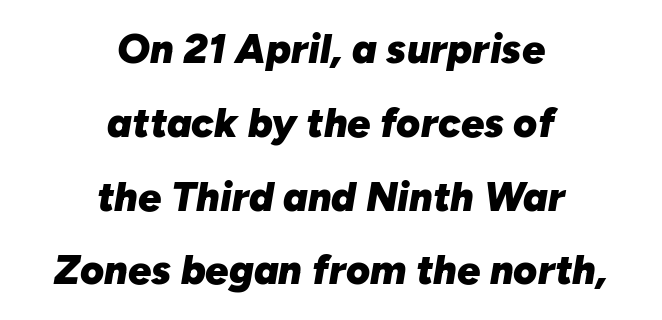
Q: Is the text bold? A: Yes.
Q: Is the text italic (slanted)? A: Yes, it leans right by about 10 degrees.
Q: Is the text underlined? A: No.
Q: How is the paragraph aligned? A: Centered.
Q: Is the spacing between letters normal or unusually wide? A: Normal.
Q: Width (condensed, normal, or wide)? A: Normal.
Q: Stroke contrast? A: Low.
Q: x-height? A: Medium.
Q: Monospaced? A: No.
